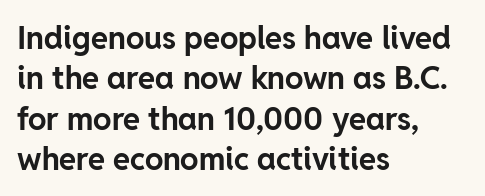
{"serif": "no", "italic": "no", "bold": "yes", "weight": "bold", "width": "normal", "stroke_contrast": "low", "x_height": "medium", "monospaced": "no", "underline": "no", "align": "left", "line_spacing": "normal", "line_spacing_ratio": 1.3, "letter_spacing": "normal", "letter_spacing_em": 0.0, "glyph_px": 31}
